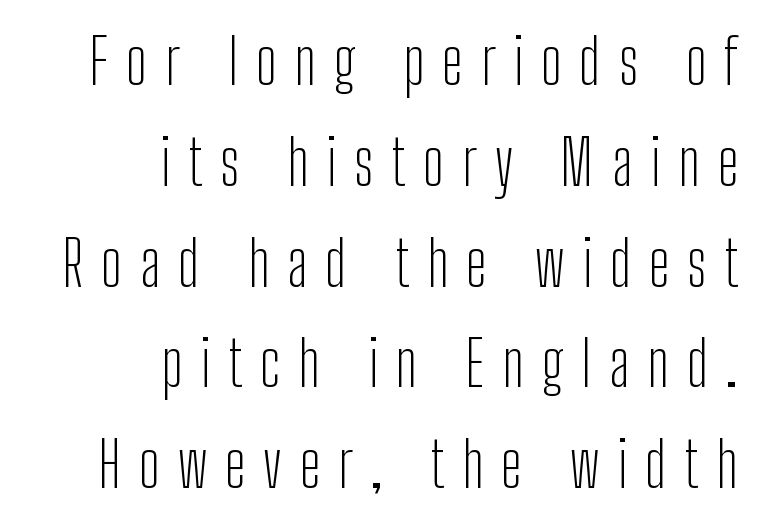
The image shows 63 px light, condensed sans-serif type, upright; set right-aligned, normal line spacing (1.6x), unusually wide letter spacing (+0.28 em), not underlined; low stroke contrast and a medium x-height.
